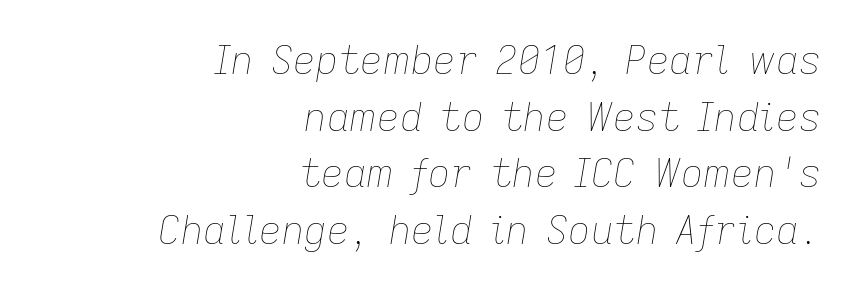
No word sits above an underline. Posture: slanted. These lines are set flush right with a ragged left edge. The leading is moderate, giving the passage an even texture.
